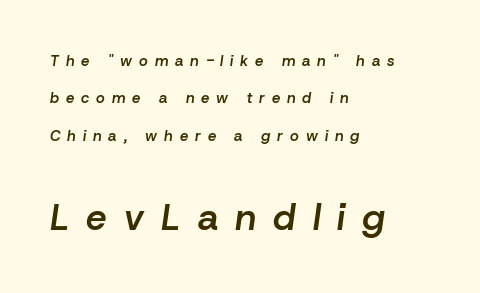
Characters are canted at an angle relative to the baseline's perpendicular. The passage is arranged the way most books set body copy — flush left. Character widths vary here, with narrow letters taking less room than wide ones. Has an underline been added? It has not.
